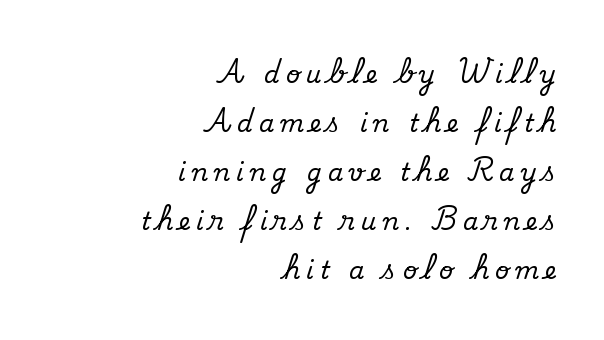
The image shows 24 px text type; set right-aligned, loose line spacing (2.04x), unusually wide letter spacing (+0.26 em), not underlined.
